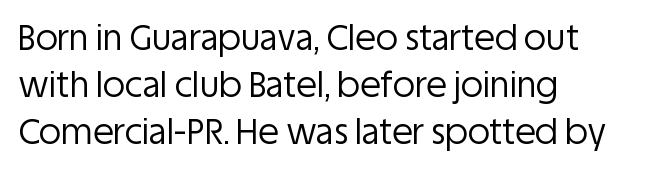
The image shows 34 px regular-weight sans-serif type, upright; set left-aligned, normal line spacing (1.38x), normal letter spacing, not underlined; low stroke contrast and a large x-height.
